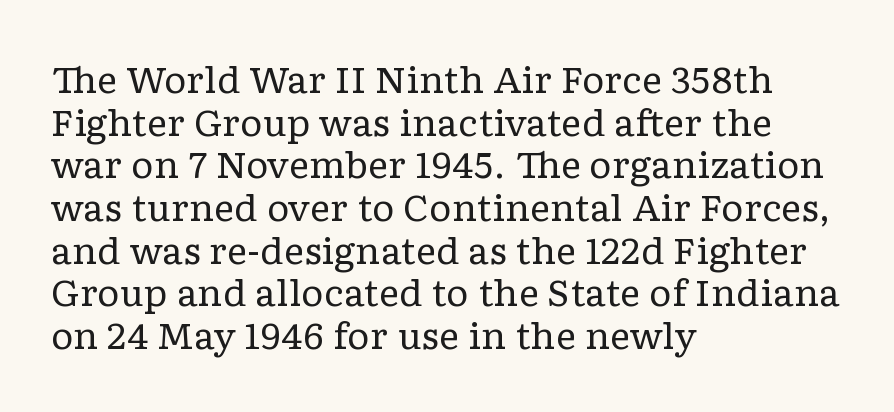
{"serif": "yes", "italic": "no", "bold": "no", "weight": "regular", "width": "wide", "stroke_contrast": "low", "x_height": "medium", "monospaced": "no", "underline": "no", "align": "left", "line_spacing_ratio": 1.22, "letter_spacing": "normal", "letter_spacing_em": 0.0, "glyph_px": 35}
